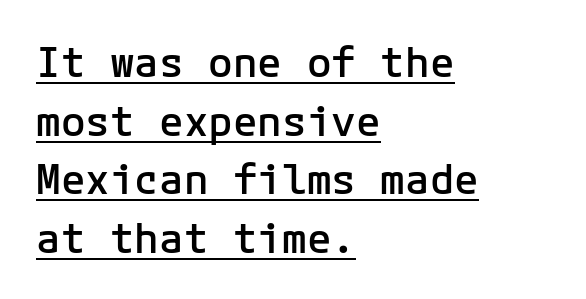
Letter spacing: default. A student would call this left alignment; a typographer would say flush left, rag right. Strokes here are thickened, but only to semibold level. This sample uses a sans-serif face. A typographer would call this underscored text.
